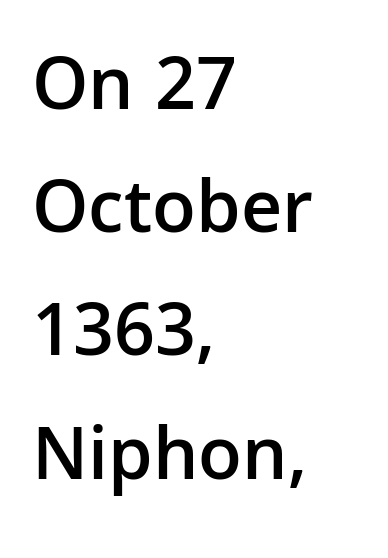
The image shows 77 px semibold sans-serif type, upright; set left-aligned, normal line spacing (1.6x), normal letter spacing, not underlined; low stroke contrast and a medium x-height.
